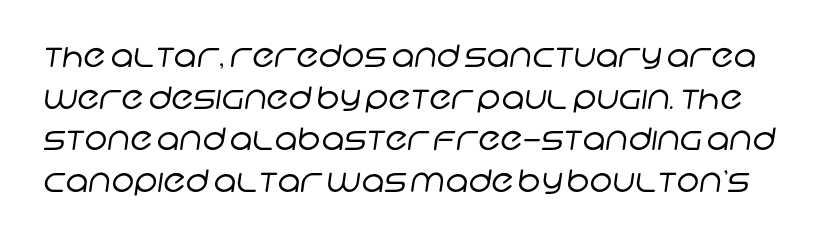
Q: Is the text bold? A: No.
Q: Is the typeface a serif or a sans-serif typeface? A: Sans-serif.
Q: Is the text underlined? A: No.
Q: Is the spacing between letters normal or unusually wide? A: Normal.
Q: Is the spacing between lines tight, normal or loose? A: Normal.
Q: Width (condensed, normal, or wide)? A: Normal.
Q: Stroke contrast? A: Low.
Q: x-height? A: Large.
Q: Monospaced? A: No.
